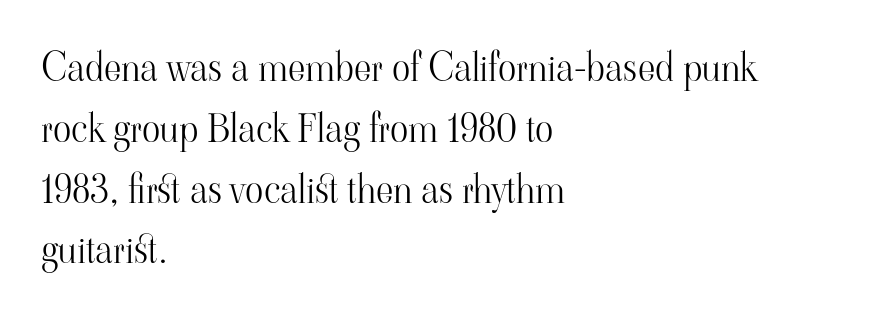
{"serif": "yes", "italic": "no", "bold": "no", "weight": "light", "width": "normal", "stroke_contrast": "high", "x_height": "small", "monospaced": "no", "underline": "no", "align": "left", "line_spacing": "normal", "line_spacing_ratio": 1.6, "letter_spacing": "normal", "letter_spacing_em": 0.0, "glyph_px": 38}
